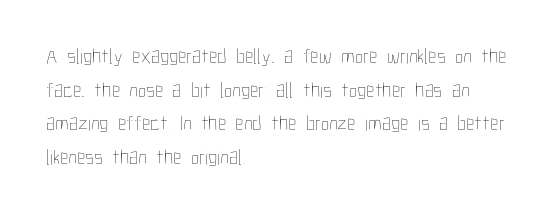
Q: Is the text bold? A: No.
Q: Is the text italic (slanted)? A: No, it is upright.
Q: Is the text underlined? A: No.
Q: How is the paragraph aligned? A: Left-aligned.
Q: Is the spacing between letters normal or unusually wide? A: Normal.
Q: Is the spacing between lines tight, normal or loose? A: Normal.
